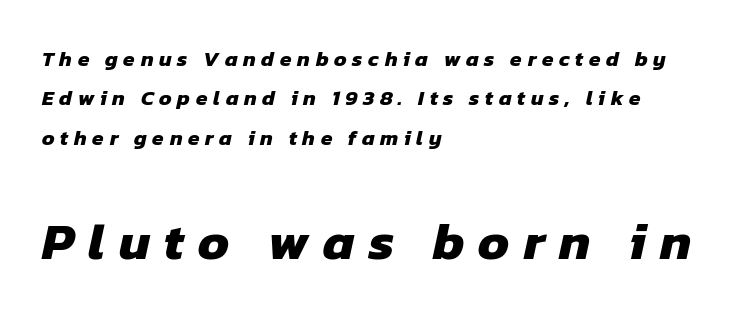
I'd call this a sans setting — the letters go barefoot. The lower block of text is set noticeably larger than the block above it. Layout note: lines flush left. Varying glyph widths throughout — classic text-font behaviour.
